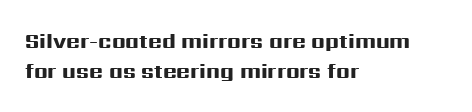
Notice how the stems are strictly vertical — no italics here. These words are printed bold, with thick strokes throughout. Leading: standard. You could call the tracking neutral — neither tight nor loose. The rendering anchors every line to the left-hand side. The words here are not underlined.
